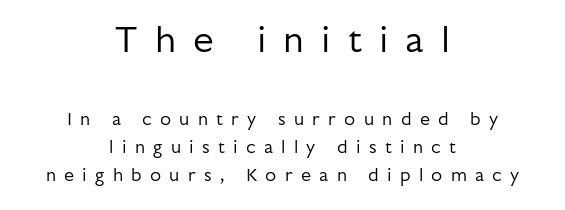
The image shows 37 px regular-weight sans-serif type, upright; set centered, normal line spacing (1.55x), unusually wide letter spacing (+0.46 em), not underlined; the first (top) block is 2.06x larger; low stroke contrast and a medium x-height.
